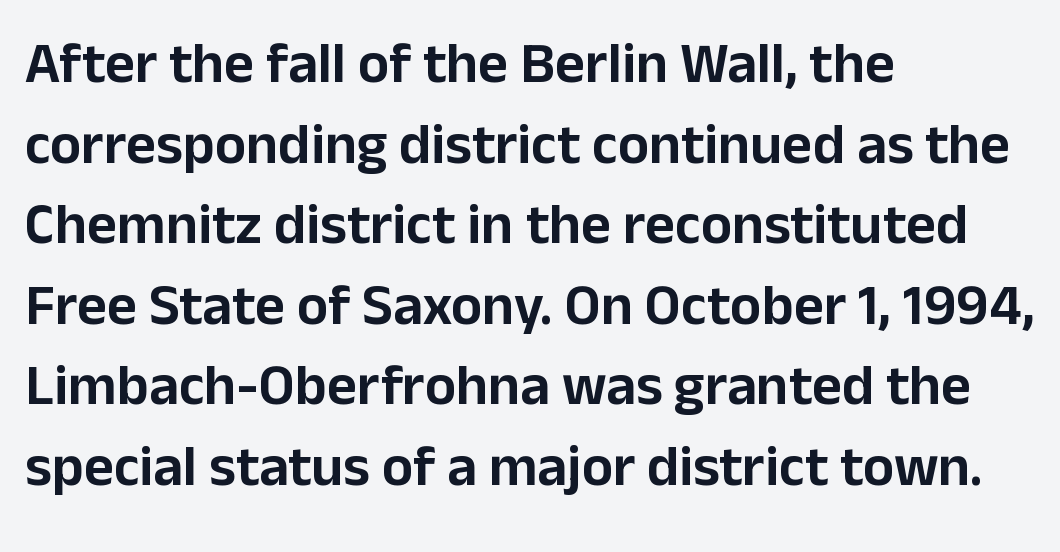
{"serif": "no", "italic": "no", "width": "normal", "stroke_contrast": "low", "x_height": "medium", "monospaced": "no", "underline": "no", "align": "left", "line_spacing": "normal", "line_spacing_ratio": 1.39, "letter_spacing": "normal", "letter_spacing_em": 0.0, "glyph_px": 58}
